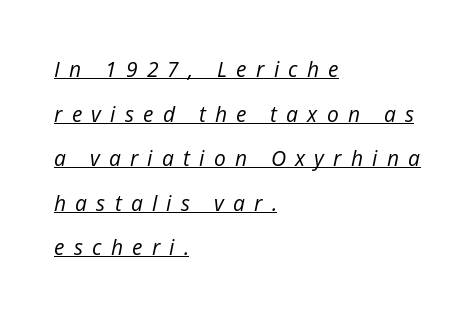
{"italic": "yes", "lean": "right", "slant_degrees": 12, "bold": "no", "underline": "yes", "align": "left", "line_spacing": "loose", "line_spacing_ratio": 2.12, "letter_spacing": "wide", "letter_spacing_em": 0.44, "glyph_px": 21}
